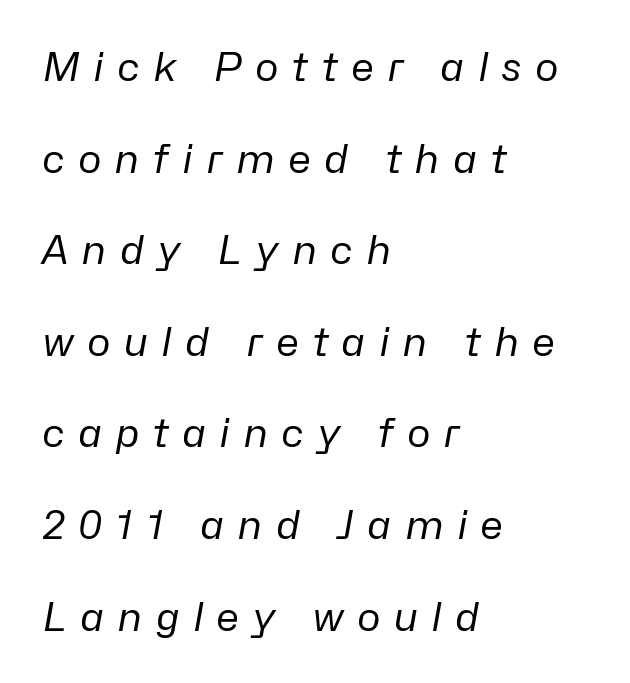
The image shows 40 px regular-weight type, italic (leaning right); set left-aligned, loose line spacing (2.29x), unusually wide letter spacing (+0.32 em), not underlined; low stroke contrast and a medium x-height.
